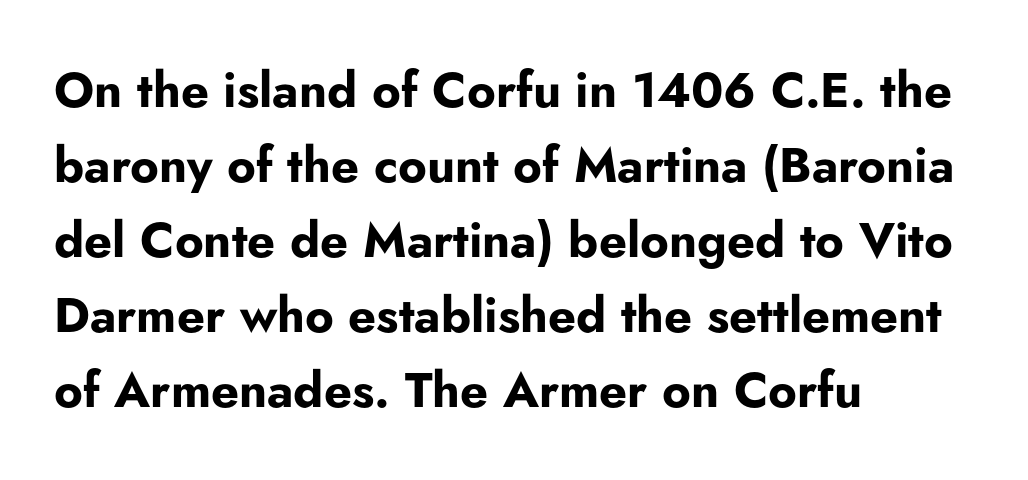
The image shows 49 px bold sans-serif type, upright; set left-aligned, normal line spacing (1.53x), normal letter spacing, not underlined; low stroke contrast and a small x-height.
